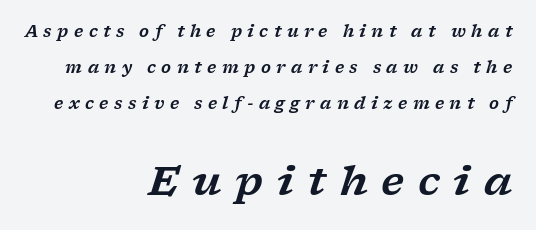
The image shows 40 px wide serif type, italic (leaning right); set right-aligned, loose line spacing (2.26x), unusually wide letter spacing (+0.34 em), not underlined; the second (bottom) block is 2.5x larger; low stroke contrast and a medium x-height.
